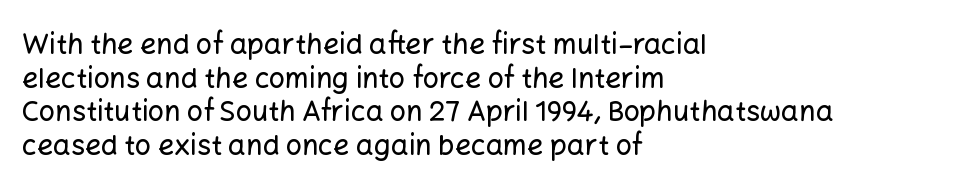
The image shows 28 px sans-serif type, upright; set left-aligned, line spacing 1.2x, normal letter spacing, not underlined; low stroke contrast and a medium x-height.
